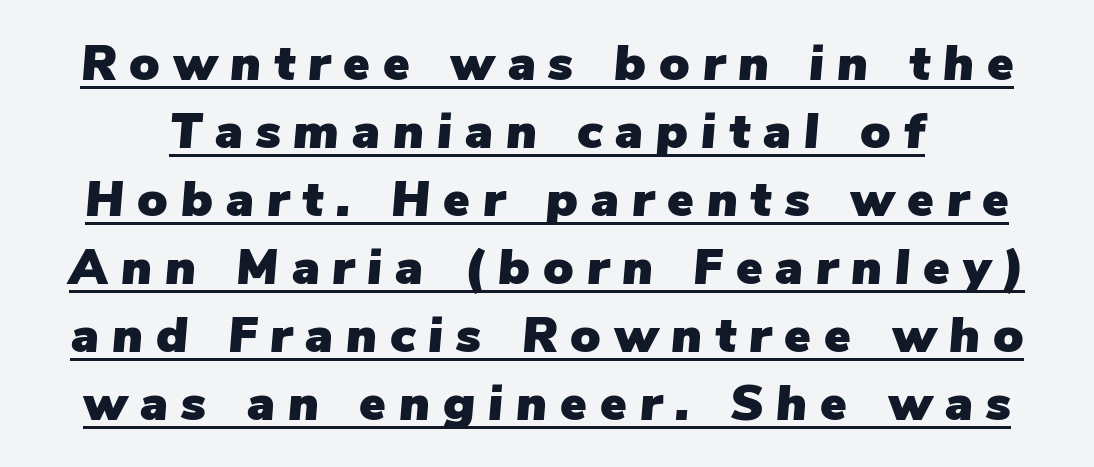
Q: Is the text italic (slanted)? A: Yes, it leans right by about 5 degrees.
Q: Is the text underlined? A: Yes.
Q: Is the spacing between letters normal or unusually wide? A: Unusually wide.
Q: Is the spacing between lines tight, normal or loose? A: Normal.
Q: Width (condensed, normal, or wide)? A: Normal.
Q: Stroke contrast? A: Low.
Q: x-height? A: Medium.
Q: Monospaced? A: No.
